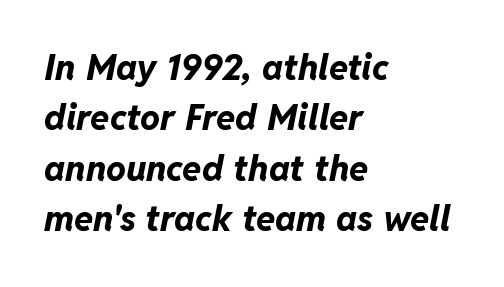
The image shows 35 px bold type, italic (leaning right); set left-aligned, normal line spacing (1.44x), normal letter spacing, not underlined; low stroke contrast and a medium x-height.
